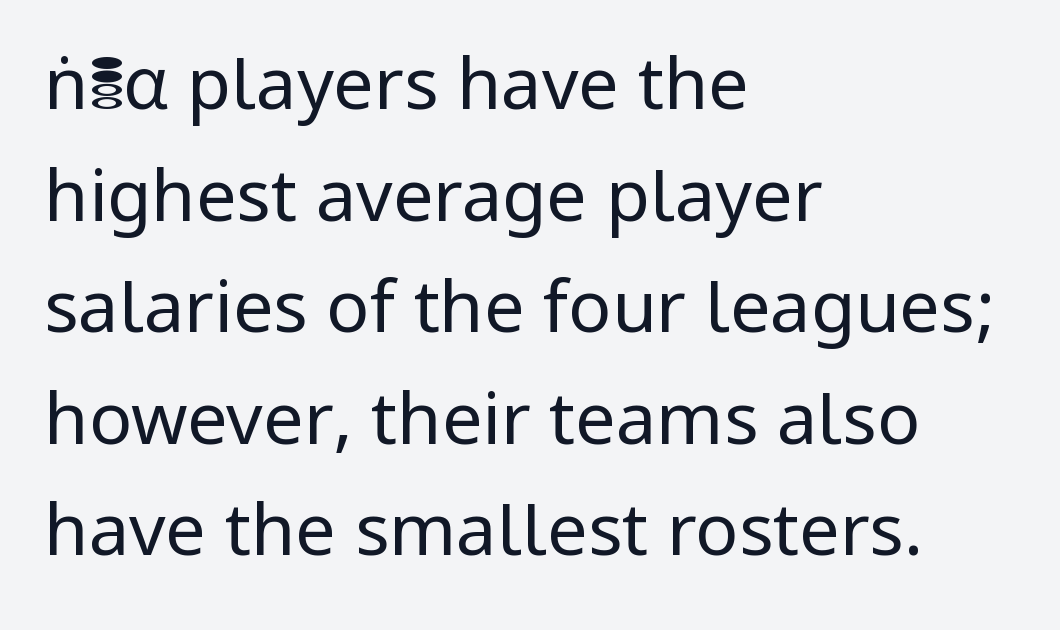
The image shows 72 px regular-weight sans-serif type, upright; set left-aligned, normal line spacing (1.55x), normal letter spacing, not underlined; low stroke contrast and a medium x-height.
